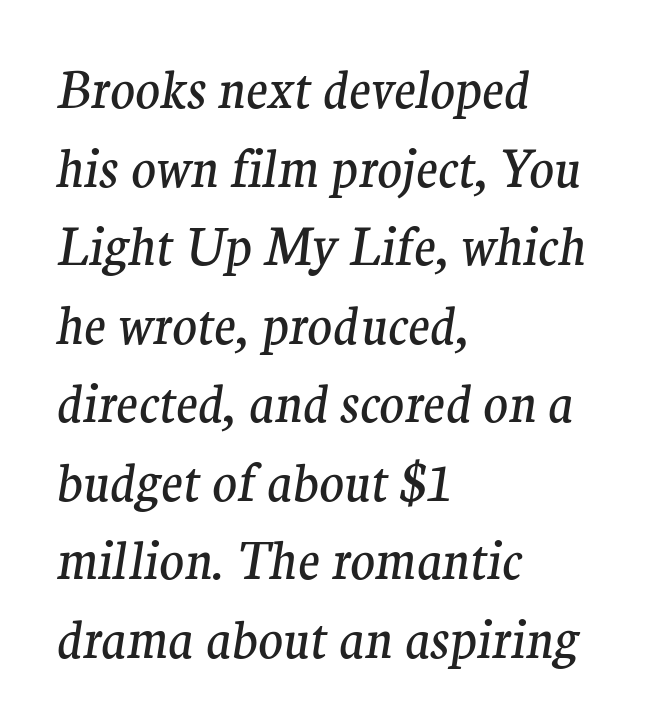
There is no visible air inserted between adjacent glyphs. Note the varied advance widths — an 'i' is clearly narrower than an 'm'. Little horizontal feet cap the strokes, marking this as serif type. The ragged edge is on the right, which tells us the setting is flush left. These lines sit exactly where default settings would place them.
